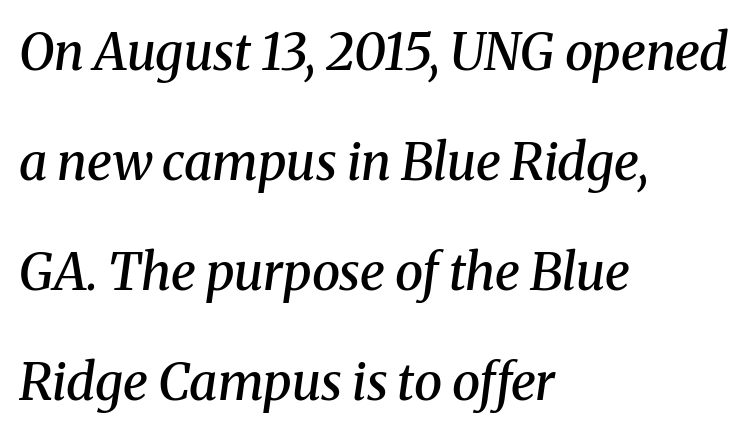
Which margin do the lines hug? The left one — the right edge is uneven. What's the leading like? Stretched, with rows far apart. Type style note: has serifs. Any mark beneath the type? The region is blank. Compared with ordinary roman type, these characters are visibly tilted. Proportional: the letters do not fall into vertical columns.
